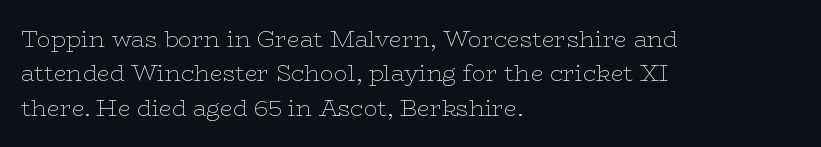
The image shows 23 px text type, upright; set left-aligned, normal line spacing (1.5x), normal letter spacing, not underlined.
